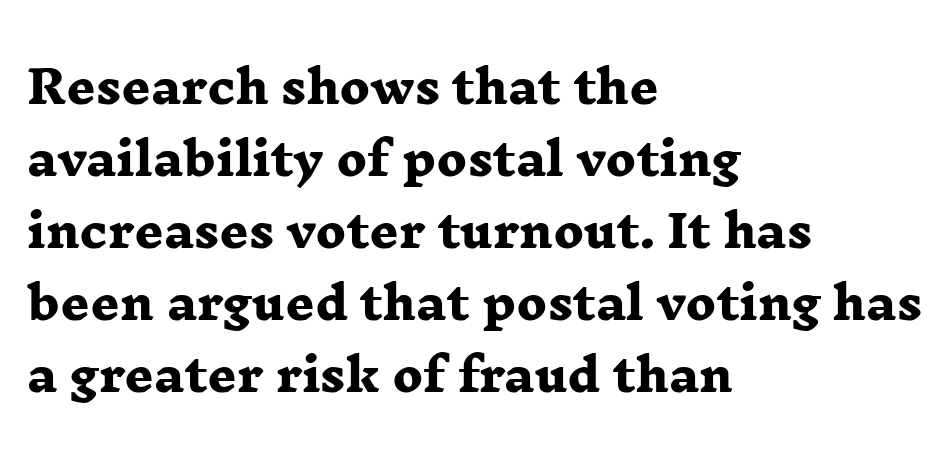
{"serif": "yes", "bold": "yes", "weight": "heavy", "width": "wide", "stroke_contrast": "low", "x_height": "medium", "monospaced": "no", "underline": "no", "align": "left", "line_spacing": "normal", "line_spacing_ratio": 1.6, "letter_spacing": "normal", "letter_spacing_em": 0.0, "glyph_px": 45}
